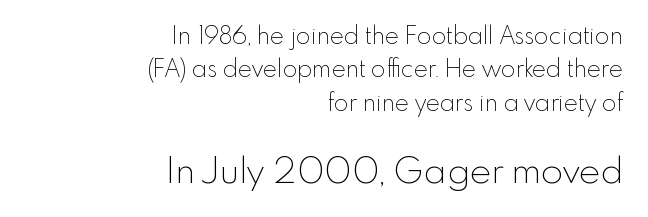
The space directly below the letters is spotless. In this sample the second text group is rendered at the bigger scale. Vertical strokes here are truly vertical. There is no visible air inserted between adjacent glyphs. This rendering employs a face without finishing strokes, i.e., a sans-serif. Leading matches the norm, producing a regular column.
